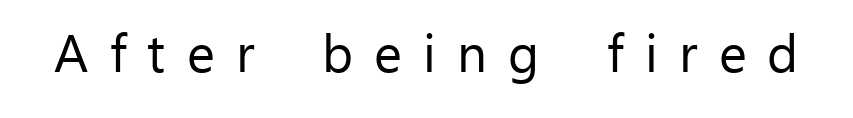
{"serif": "no", "italic": "no", "bold": "no", "weight": "regular", "width": "normal", "stroke_contrast": "low", "x_height": "medium", "monospaced": "no", "underline": "no", "letter_spacing": "wide", "letter_spacing_em": 0.4, "glyph_px": 53}
